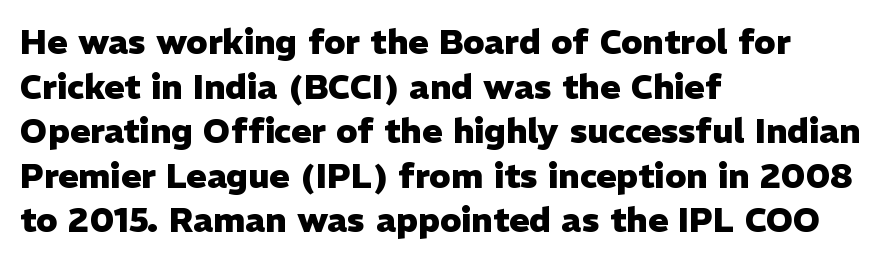
{"serif": "no", "italic": "no", "bold": "yes", "weight": "heavy", "width": "normal", "stroke_contrast": "low", "x_height": "medium", "monospaced": "no", "underline": "no", "align": "left", "line_spacing": "normal", "line_spacing_ratio": 1.31, "letter_spacing": "normal", "letter_spacing_em": 0.0, "glyph_px": 34}
